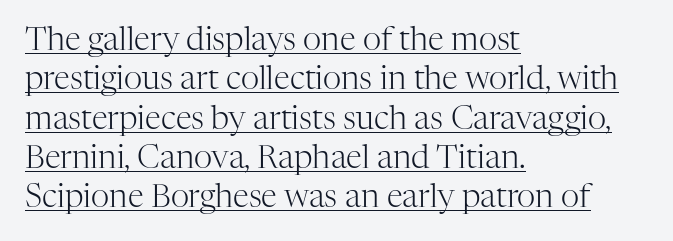
The rendering uses natural spacing where letterforms have individual widths. The lines are quadded left. On a weight scale, this lands at 450 or below. The rendered words wear a rule along their underside. Here the glyphs are tracked normally, forming tight word shapes. Is there any slant? The stems are plumb.
